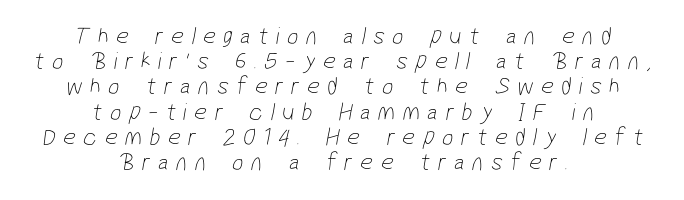
These lines stack symmetrically, like a column narrowing and widening about its center. Cramped leading. Underlining? Definitely not there. This rendering widens character spacing well past its baseline value.
